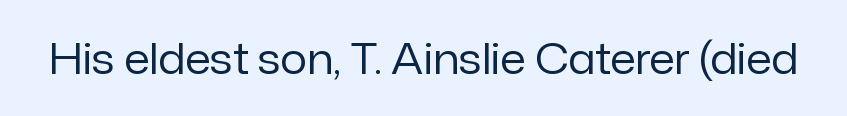
Note: no serifs on the glyphs. The zone under the glyphs is completely vacant. These lines are rendered in a variable-pitch font. The letters stand straight up with perfectly vertical stems.
